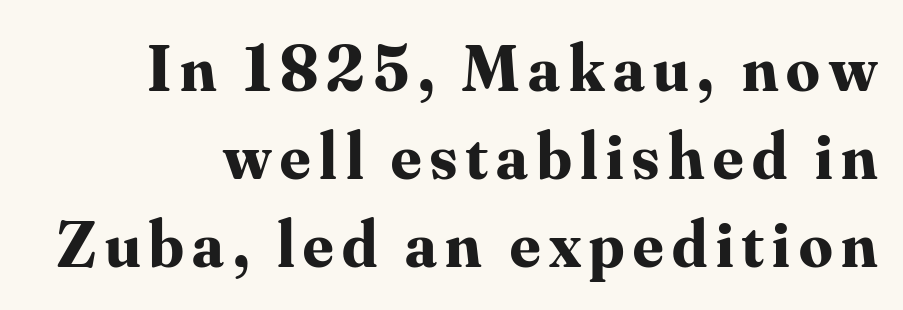
{"serif": "yes", "italic": "no", "bold": "yes", "weight": "bold", "width": "normal", "stroke_contrast": "medium", "x_height": "small", "monospaced": "no", "underline": "no", "line_spacing": "normal", "line_spacing_ratio": 1.33, "glyph_px": 66}
